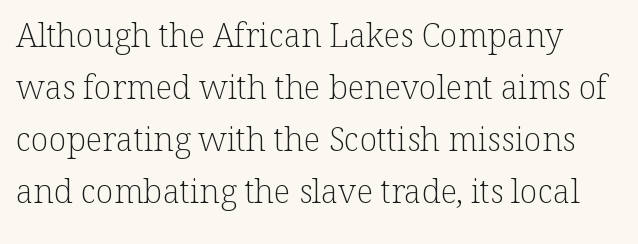
{"serif": "yes", "italic": "no", "bold": "no", "weight": "light", "width": "normal", "stroke_contrast": "low", "x_height": "medium", "monospaced": "no", "underline": "no", "line_spacing": "normal", "line_spacing_ratio": 1.58, "letter_spacing": "normal", "letter_spacing_em": 0.0, "glyph_px": 33}
